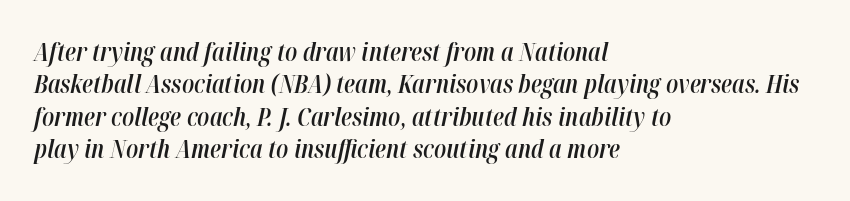
The image shows 25 px text type, italic (leaning right); set left-aligned, normal line spacing (1.3x), normal letter spacing, not underlined.
